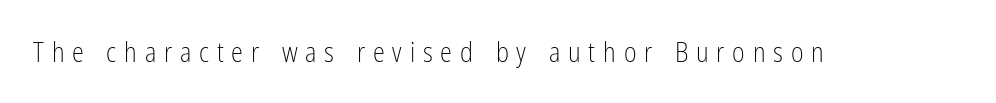
Is the type heavy? It reads as light-to-regular instead. Caption: expanded tracking, letters set apart. Rule under the text: the space is simply empty. Italic: no, the glyphs are upright roman.
